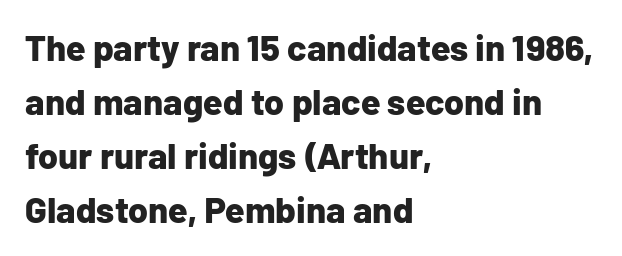
{"serif": "no", "italic": "no", "bold": "yes", "weight": "bold", "width": "normal", "stroke_contrast": "low", "x_height": "medium", "monospaced": "no", "underline": "no", "align": "left", "line_spacing": "normal", "line_spacing_ratio": 1.5, "letter_spacing": "normal", "letter_spacing_em": 0.0, "glyph_px": 36}
